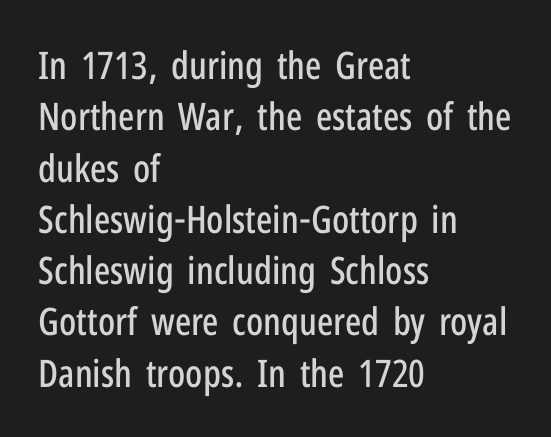
The image shows 38 px condensed sans-serif type, upright; set left-aligned, normal line spacing (1.35x), normal letter spacing, not underlined; low stroke contrast and a medium x-height.
